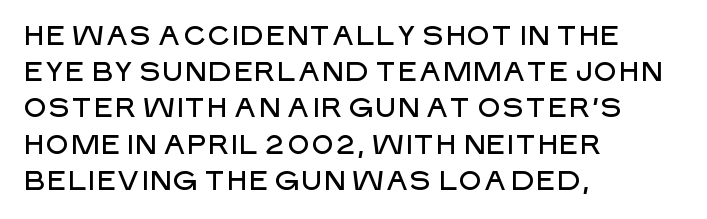
A normal amount of white space separates one row of letters from the next. Rendered with straight, roman letterforms. Rule under the text: the space is simply empty. Glyph-to-glyph distance matches everyday printed text. Horizontal alignment here is leftward, the default for most running prose.
